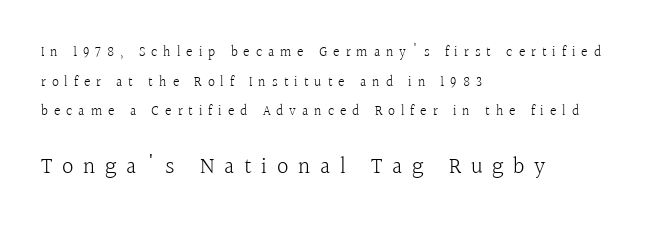
Q: Is the text bold? A: No.
Q: Is the text italic (slanted)? A: No, it is upright.
Q: Is the text underlined? A: No.
Q: How is the paragraph aligned? A: Left-aligned.
Q: Is the spacing between letters normal or unusually wide? A: Unusually wide.
Q: Is the spacing between lines tight, normal or loose? A: Loose.
Q: Which block of text is set in a larger size, the first (top) or the second (bottom)? A: The second (bottom) one.
